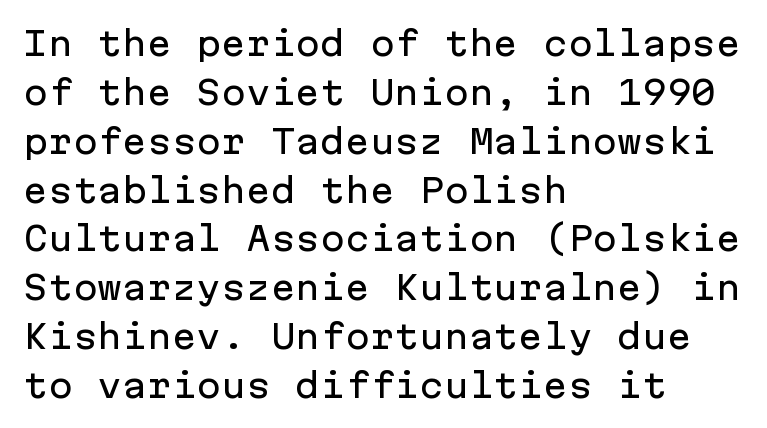
Q: Is the text italic (slanted)? A: No, it is upright.
Q: Is the typeface a serif or a sans-serif typeface? A: Sans-serif.
Q: Is the text underlined? A: No.
Q: How is the paragraph aligned? A: Left-aligned.
Q: Is the spacing between letters normal or unusually wide? A: Normal.
Q: Is the spacing between lines tight, normal or loose? A: Normal.
Q: Width (condensed, normal, or wide)? A: Normal.
Q: Stroke contrast? A: Low.
Q: x-height? A: Medium.
Q: Monospaced? A: Yes.
